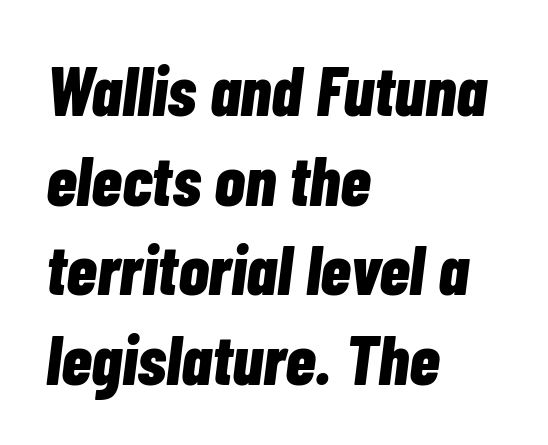
Q: Is the text bold? A: Yes.
Q: Is the text italic (slanted)? A: Yes, it leans right by about 7 degrees.
Q: Is the text underlined? A: No.
Q: How is the paragraph aligned? A: Left-aligned.
Q: Is the spacing between letters normal or unusually wide? A: Normal.
Q: Is the spacing between lines tight, normal or loose? A: Normal.
Q: Width (condensed, normal, or wide)? A: Condensed.
Q: Stroke contrast? A: Low.
Q: x-height? A: Medium.
Q: Monospaced? A: No.
